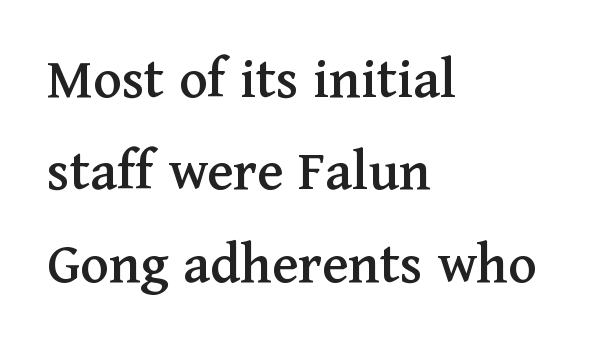
The image shows 60 px serif type, upright; set left-aligned, normal line spacing (1.54x), normal letter spacing, not underlined; medium stroke contrast and a medium x-height.
